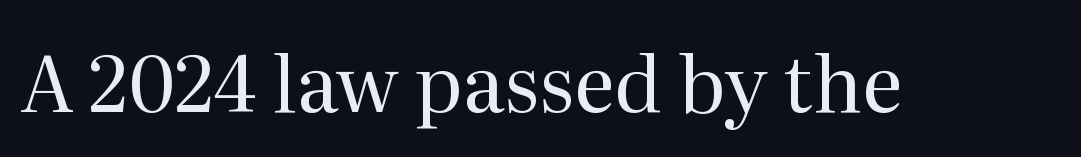
The image shows 78 px regular-weight serif type, upright; set normal letter spacing, not underlined; medium stroke contrast and a medium x-height.
